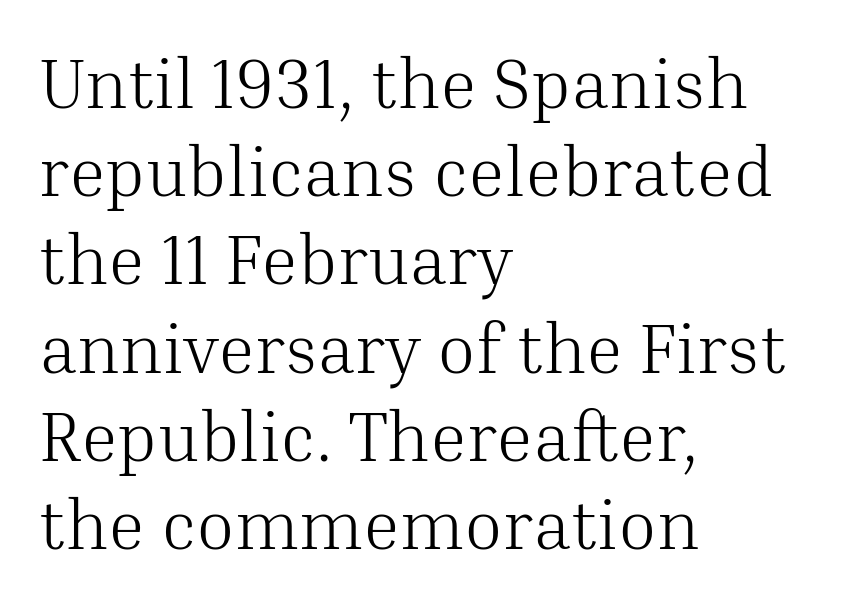
The image shows 70 px light serif type, upright; set left-aligned, normal line spacing (1.26x), normal letter spacing, not underlined; medium stroke contrast and a medium x-height.
